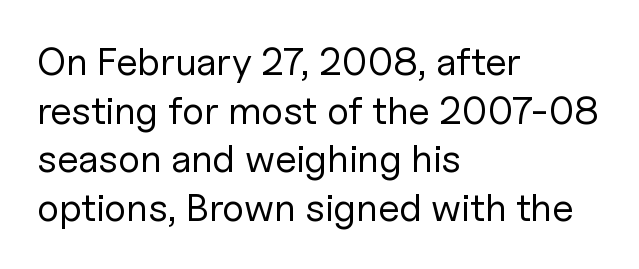
Each letter keeps its own natural width here, so spacing adapts to shape. Where is the straight margin? On the left. If you drew a line through each stem, it would be perfectly vertical. In terms of letterspacing, this is plain default setting. Bare-footed words on every line.
